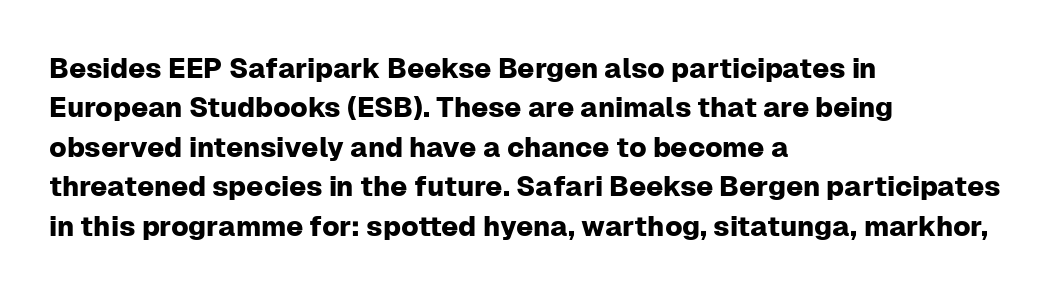
The line texture is even and compact thanks to regular tracking. Note the varied advance widths — an 'i' is clearly narrower than an 'm'. The foot of each line stays bare and open. Serifs: no, the terminals of the letterforms are clean. Compared with typical paragraphs, the rows here are spaced about the same.
